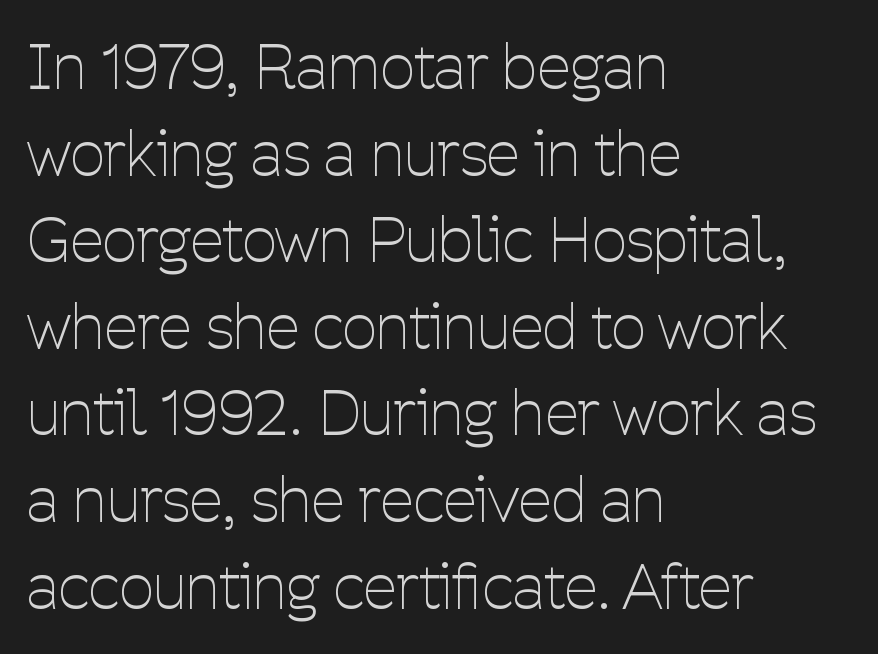
Plain, unruled lines of type. Upright lettering throughout. This sample uses plain, unmodified letter spacing. Examine the stroke ends and you'll find no serifs. The font is comparable to plain body text, perhaps lighter.
